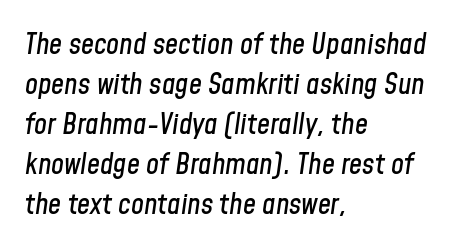
The image shows 29 px condensed type, italic (leaning right); set left-aligned, normal line spacing (1.38x), normal letter spacing, not underlined; low stroke contrast and a medium x-height.
